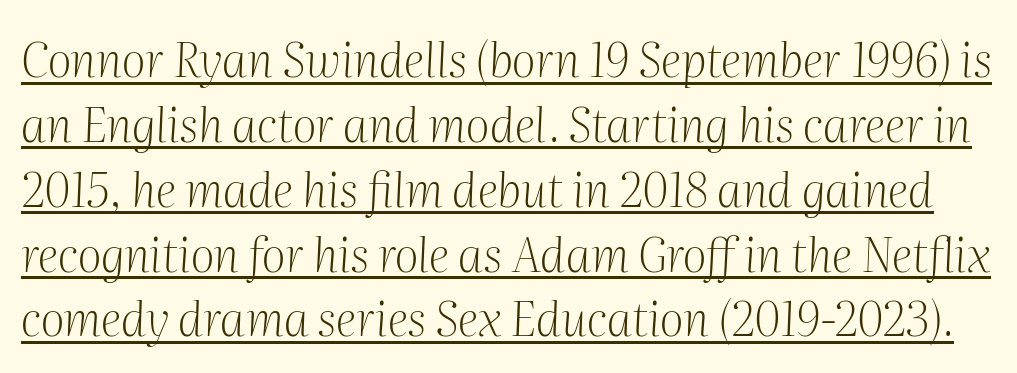
This sample keeps an unexceptional amount of space between lines. The typography opts for an oblique posture over an upright one. The designer went with a serif here, giving each stem small feet. The specimen includes a rule beneath the text block's lines. Standard letterfit; no display-style spreading of the glyphs. A typesetter would call this proportional, since set widths differ per character.
